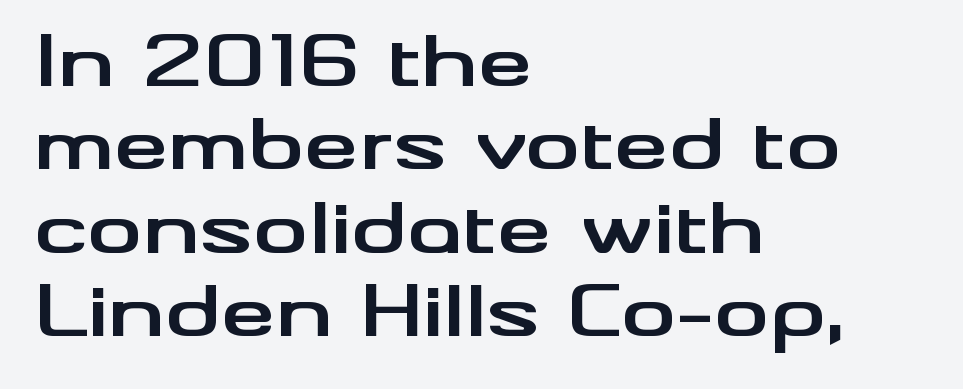
The image shows 69 px bold, wide sans-serif type, upright; set left-aligned, line spacing 1.21x, normal letter spacing, not underlined; medium stroke contrast and a small x-height.
